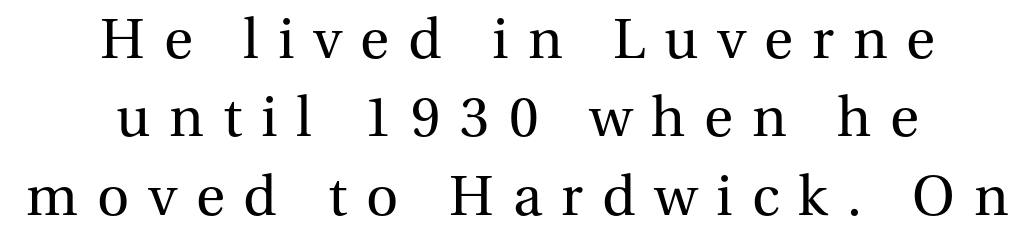
{"serif": "yes", "italic": "no", "bold": "no", "weight": "regular", "width": "normal", "stroke_contrast": "medium", "x_height": "medium", "monospaced": "no", "underline": "no", "align": "center", "line_spacing": "normal", "line_spacing_ratio": 1.4, "letter_spacing": "wide", "letter_spacing_em": 0.34, "glyph_px": 56}
